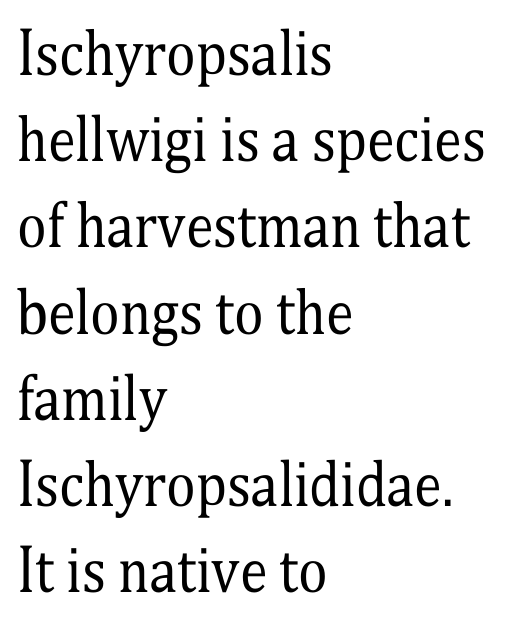
Students, note that the glyphs here touch the page at normal intervals. Weight: in the light-to-regular range. Does the lettering tilt? It doesn't — this is upright. Observe the serifs anchoring each vertical stroke in this sample.
